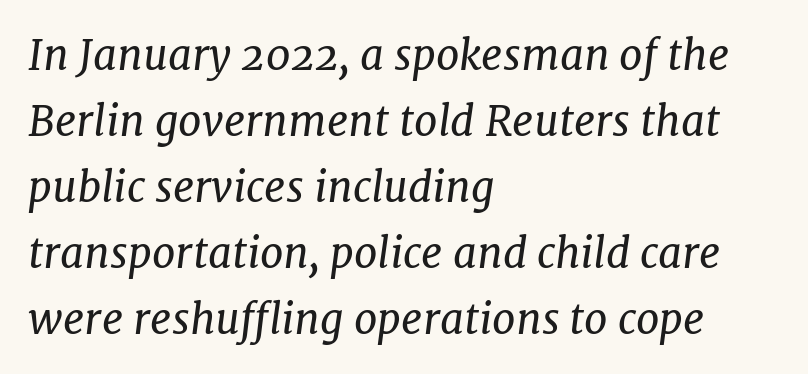
The image shows 42 px regular-weight serif type, italic (leaning right); set left-aligned, normal line spacing (1.57x), normal letter spacing, not underlined; low stroke contrast and a medium x-height.
